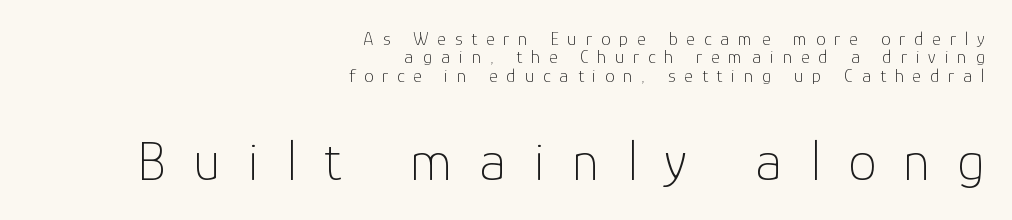
The image shows 57 px thin sans-serif type, upright; set right-aligned, tight line spacing (0.97x), unusually wide letter spacing (+0.47 em), not underlined; the second (bottom) block is 3.0x larger; low stroke contrast and a medium x-height.
